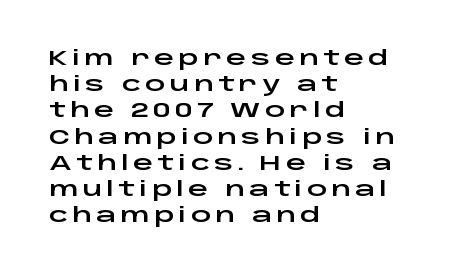
{"italic": "no", "underline": "no", "align": "left", "line_spacing": "normal", "line_spacing_ratio": 1.31, "letter_spacing": "wide", "letter_spacing_em": 0.21, "glyph_px": 20}
